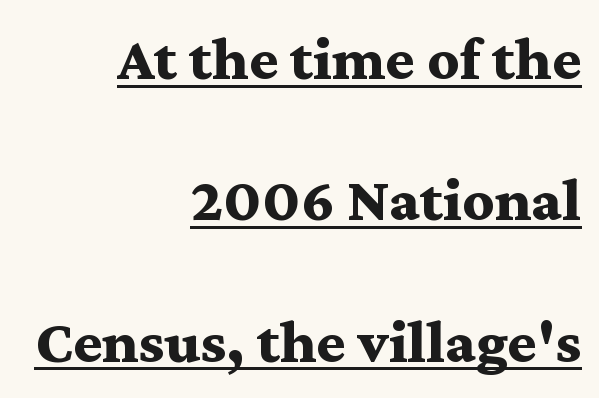
Q: Is the text bold? A: Yes.
Q: Is the text italic (slanted)? A: No, it is upright.
Q: Is the typeface a serif or a sans-serif typeface? A: Serif.
Q: Is the text underlined? A: Yes.
Q: How is the paragraph aligned? A: Right-aligned.
Q: Is the spacing between letters normal or unusually wide? A: Normal.
Q: Is the spacing between lines tight, normal or loose? A: Loose.
Q: Width (condensed, normal, or wide)? A: Wide.
Q: Stroke contrast? A: Medium.
Q: x-height? A: Medium.
Q: Monospaced? A: No.
